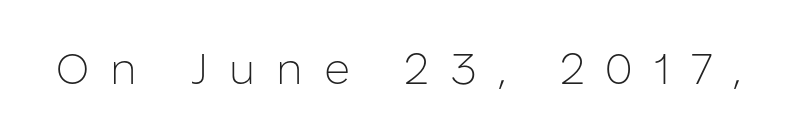
Each stroke keeps to a modest, everyday thickness or less. Rule under the text: the space is simply empty. Inter-character spacing is expanded well beyond the font's built-in metrics. Nothing sits at the stroke ends, so this counts as sans-serif. This is roman type, the default non-slanted kind.
